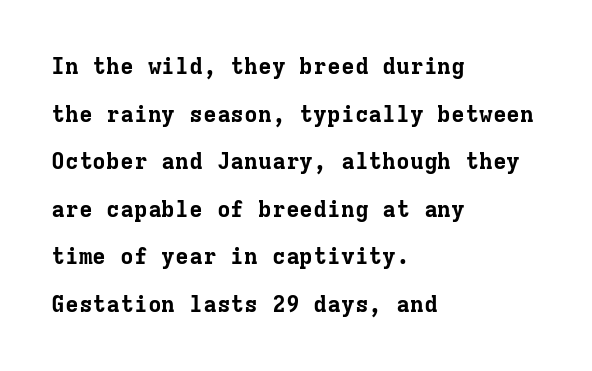
Q: Is the text bold? A: Yes.
Q: Is the text italic (slanted)? A: No, it is upright.
Q: Is the text underlined? A: No.
Q: How is the paragraph aligned? A: Left-aligned.
Q: Is the spacing between letters normal or unusually wide? A: Normal.
Q: Is the spacing between lines tight, normal or loose? A: Loose.
